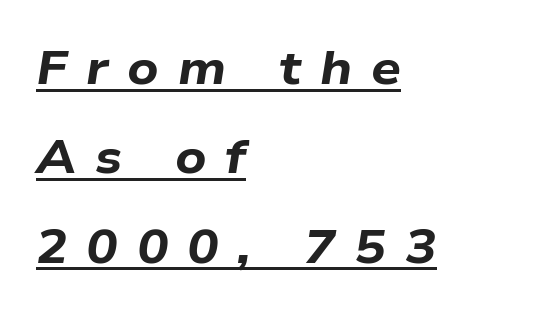
Q: Is the text bold? A: Yes.
Q: Is the text italic (slanted)? A: Yes, it leans right by about 9 degrees.
Q: Is the text underlined? A: Yes.
Q: How is the paragraph aligned? A: Left-aligned.
Q: Is the spacing between letters normal or unusually wide? A: Unusually wide.
Q: Is the spacing between lines tight, normal or loose? A: Loose.
Q: Width (condensed, normal, or wide)? A: Wide.
Q: Stroke contrast? A: Low.
Q: x-height? A: Medium.
Q: Monospaced? A: No.
